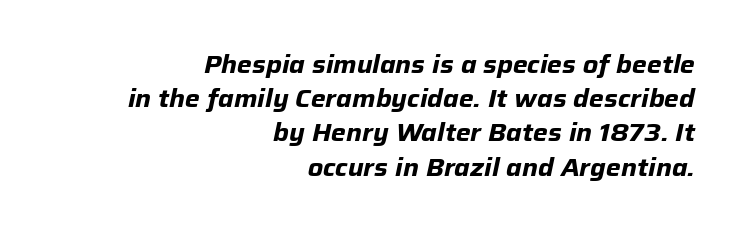
The image shows 25 px bold type, italic (leaning right); set right-aligned, normal line spacing (1.37x), normal letter spacing, not underlined.
